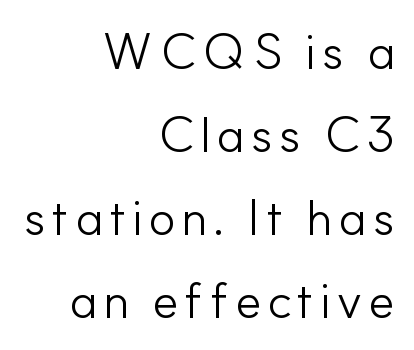
{"serif": "no", "italic": "no", "bold": "no", "weight": "light", "width": "normal", "stroke_contrast": "low", "x_height": "small", "monospaced": "no", "underline": "no", "align": "right", "line_spacing": "normal", "line_spacing_ratio": 1.66, "glyph_px": 50}
